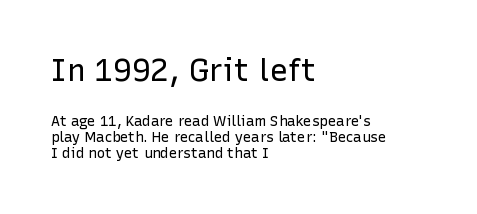
In CSS terms this would be text-align: left. Large over small — that's the arrangement of the two blocks here. The letterforms sit at book weight or below. The space beneath each line is pristine and unruled.
